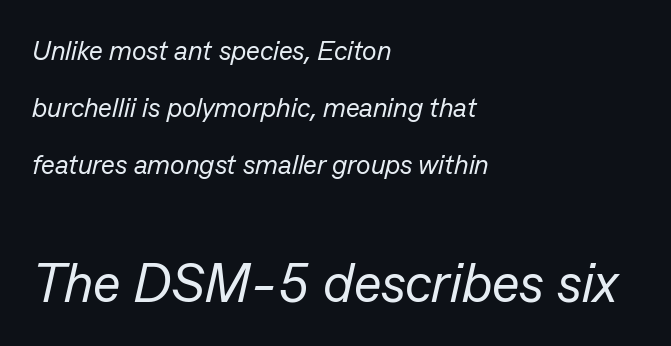
The image shows 54 px regular-weight type, italic (leaning right); set left-aligned, loose line spacing (2.12x), normal letter spacing, not underlined; the second (bottom) block is 2.0x larger; low stroke contrast and a medium x-height.
